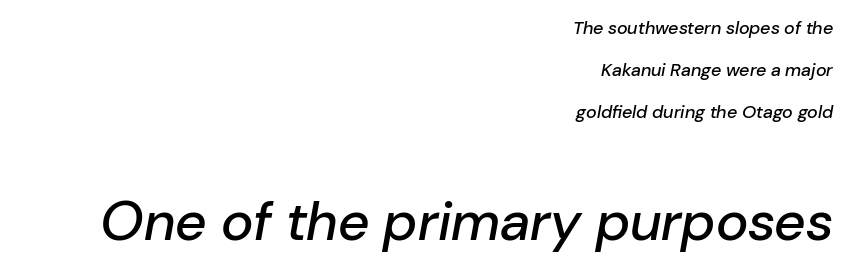
No extra tracking has been applied to these lines. The typography opts for an oblique posture over an upright one. Character size in the trailing block exceeds that of the leading block. Is this a fixed-width face? No — the glyphs have proportional, varying widths. Honestly, there is no underline to notice here at all.
